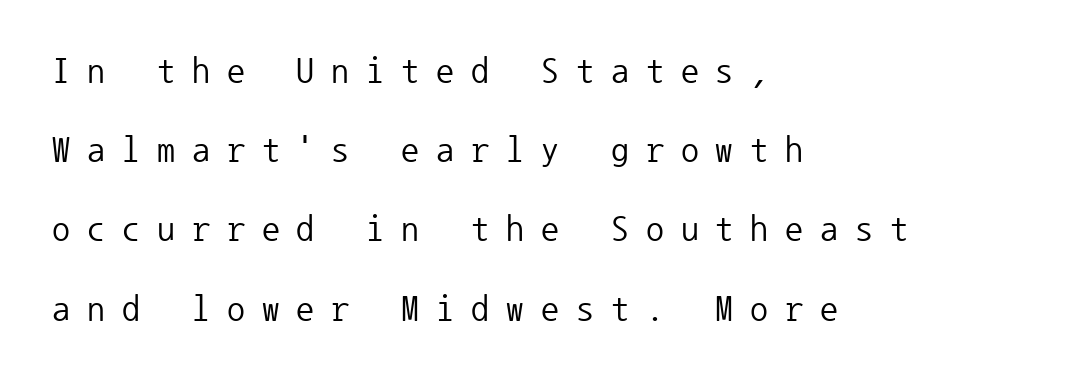
The image shows 36 px regular-weight sans-serif type, upright, monospaced; set left-aligned, loose line spacing (2.2x), unusually wide letter spacing (+0.47 em), not underlined; low stroke contrast and a medium x-height.
